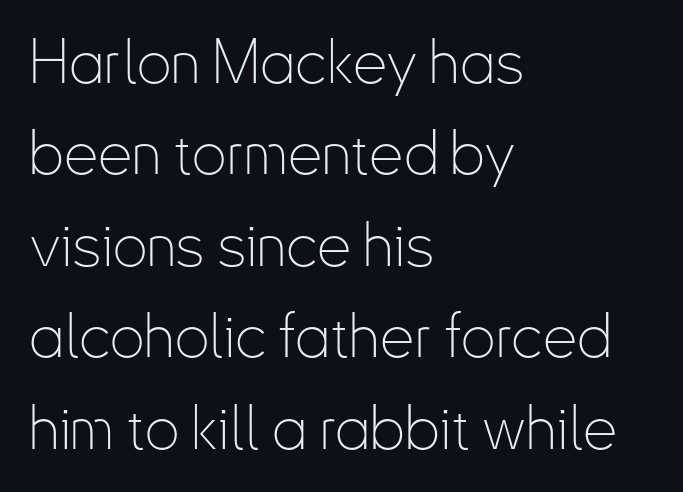
The image shows 61 px thin, condensed sans-serif type, upright; set left-aligned, normal line spacing (1.5x), normal letter spacing, not underlined; low stroke contrast and a small x-height.
